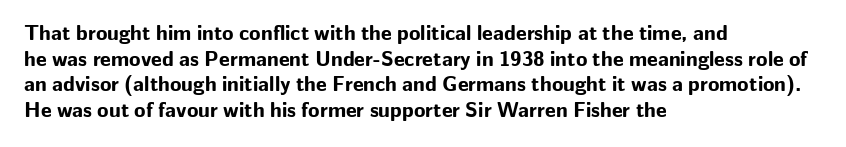
Is there any slant? The stems are plumb. The zone under the glyphs is completely vacant. Caption: bold face, heavy strokes. Each word holds together tightly as a unit, with standard inter-letter gaps. Does the copy run flush right? No — it runs flush left.
